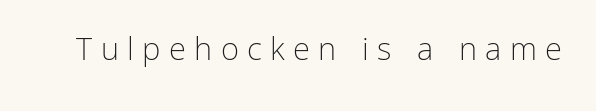
Q: Is the text bold? A: No.
Q: Is the text italic (slanted)? A: No, it is upright.
Q: Is the typeface a serif or a sans-serif typeface? A: Sans-serif.
Q: Is the text underlined? A: No.
Q: Is the spacing between letters normal or unusually wide? A: Unusually wide.
Q: Width (condensed, normal, or wide)? A: Normal.
Q: Stroke contrast? A: Low.
Q: x-height? A: Medium.
Q: Monospaced? A: No.
